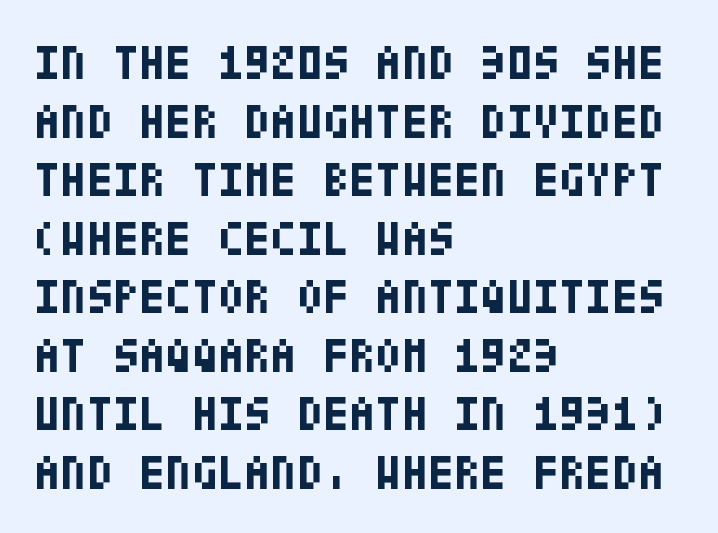
{"serif": "no", "italic": "no", "bold": "yes", "weight": "bold", "width": "condensed", "stroke_contrast": "low", "x_height": "large", "underline": "no", "align": "left", "line_spacing_ratio": 1.22, "letter_spacing": "normal", "letter_spacing_em": 0.0, "glyph_px": 48}
